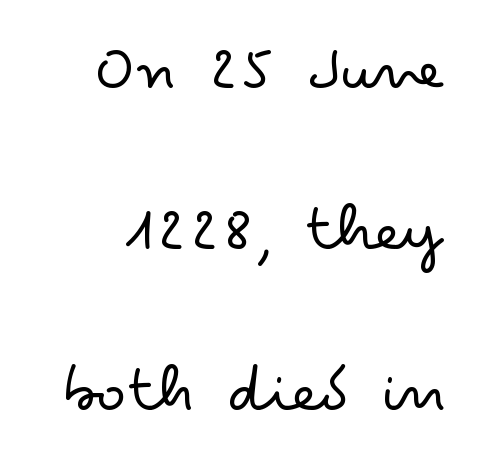
Italic: no, the glyphs are upright roman. Line spacing here is loose. Regarding serifs, this sample does without them. Stems and bowls with no extra thickness — not bold.
